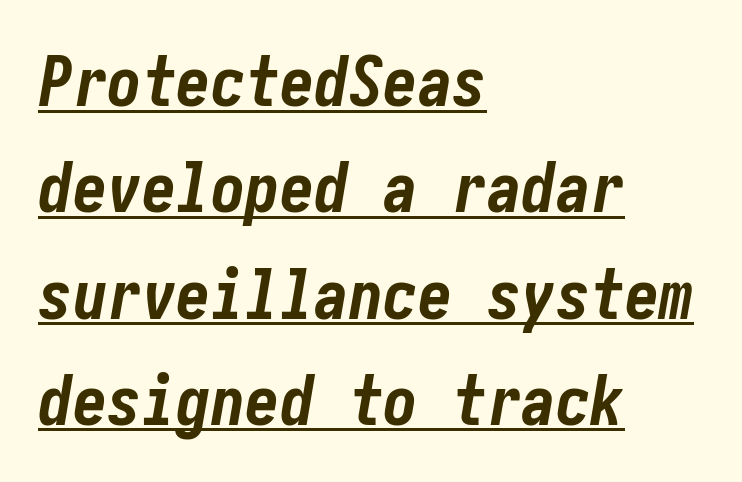
Q: Is the text bold? A: Yes.
Q: Is the text italic (slanted)? A: Yes, it leans right by about 10 degrees.
Q: Is the text underlined? A: Yes.
Q: How is the paragraph aligned? A: Left-aligned.
Q: Is the spacing between letters normal or unusually wide? A: Normal.
Q: Is the spacing between lines tight, normal or loose? A: Normal.
Q: Width (condensed, normal, or wide)? A: Condensed.
Q: Stroke contrast? A: Low.
Q: x-height? A: Medium.
